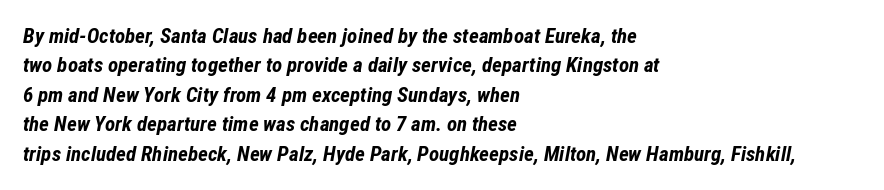
Q: Is the text bold? A: Yes.
Q: Is the text italic (slanted)? A: Yes, it leans right by about 12 degrees.
Q: Is the text underlined? A: No.
Q: How is the paragraph aligned? A: Left-aligned.
Q: Is the spacing between letters normal or unusually wide? A: Normal.
Q: Is the spacing between lines tight, normal or loose? A: Normal.
